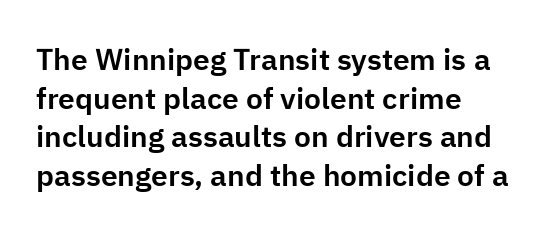
The image shows 30 px sans-serif type, upright; set left-aligned, normal line spacing (1.29x), normal letter spacing, not underlined; low stroke contrast and a medium x-height.
